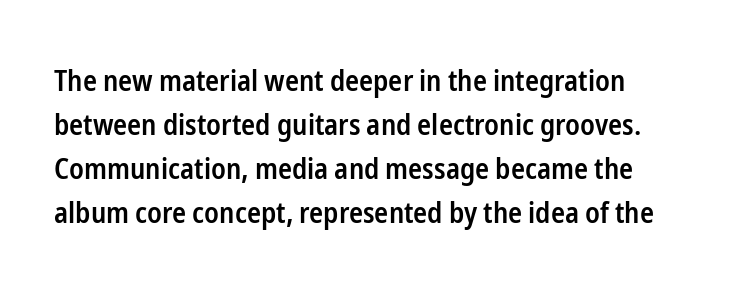
{"serif": "no", "italic": "no", "bold": "semi", "weight": "semibold", "width": "condensed", "stroke_contrast": "low", "x_height": "medium", "monospaced": "no", "underline": "no", "line_spacing": "normal", "line_spacing_ratio": 1.52, "letter_spacing": "normal", "letter_spacing_em": 0.0, "glyph_px": 29}
